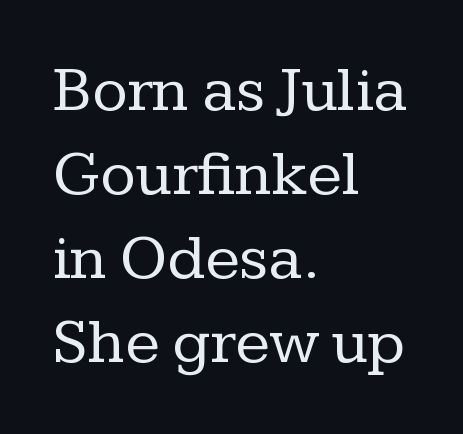
Q: Is the text bold? A: No.
Q: Is the text italic (slanted)? A: No, it is upright.
Q: Is the typeface a serif or a sans-serif typeface? A: Serif.
Q: Is the text underlined? A: No.
Q: How is the paragraph aligned? A: Left-aligned.
Q: Is the spacing between letters normal or unusually wide? A: Normal.
Q: Is the spacing between lines tight, normal or loose? A: Normal.
Q: Width (condensed, normal, or wide)? A: Normal.
Q: Stroke contrast? A: Low.
Q: x-height? A: Medium.
Q: Monospaced? A: No.
